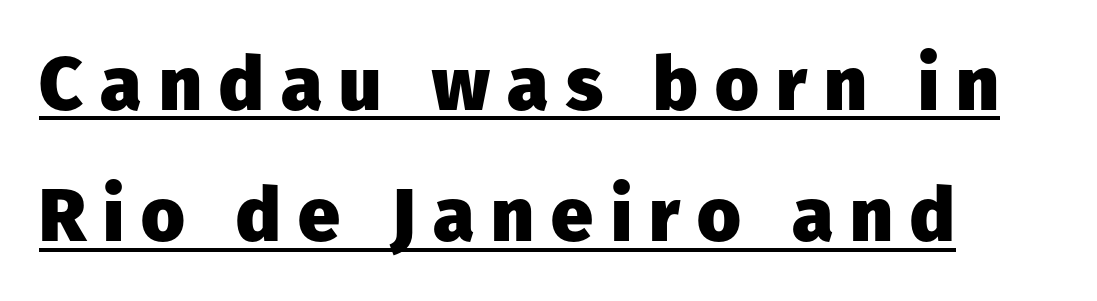
The passage shown is typed in a proportional face where columns would drift. Quick note: underline on. Leftover space on each line is placed entirely after the last word. A typesetter would mark this as roman, not italic. Strong, thick strokes mark this as bold type.
